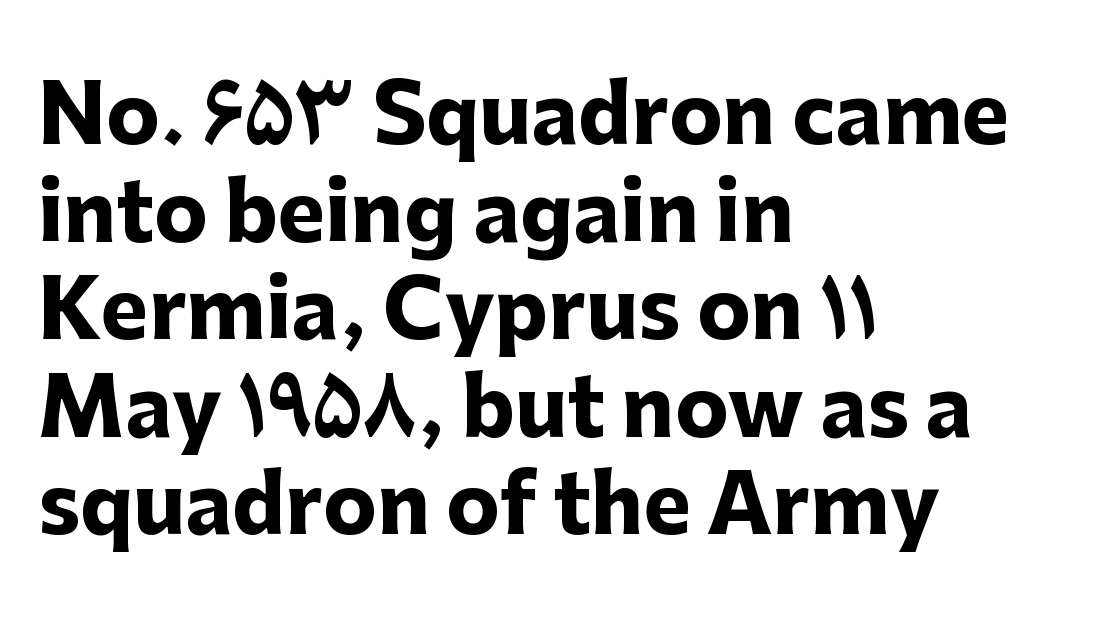
The image shows 80 px heavy sans-serif type, upright; set left-aligned, line spacing 1.22x, normal letter spacing, not underlined; low stroke contrast and a medium x-height.
